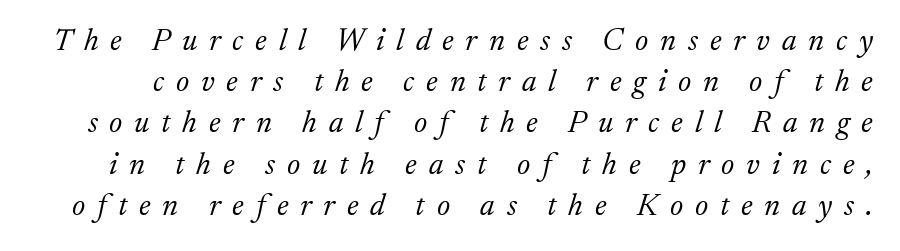
The image shows 31 px light serif type, italic (leaning right); set normal line spacing (1.33x), unusually wide letter spacing (+0.38 em), not underlined; low stroke contrast and a medium x-height.
